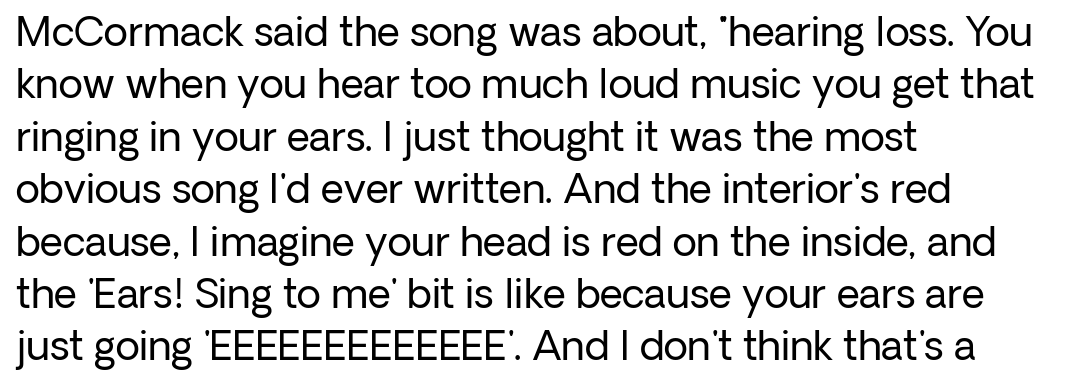
{"serif": "no", "italic": "no", "bold": "no", "weight": "regular", "width": "normal", "stroke_contrast": "low", "x_height": "medium", "monospaced": "no", "underline": "no", "align": "left", "line_spacing": "normal", "line_spacing_ratio": 1.31, "letter_spacing": "normal", "letter_spacing_em": 0.0, "glyph_px": 40}
